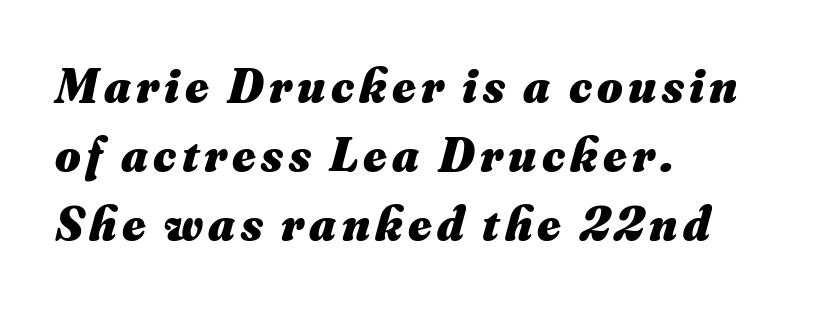
{"italic": "yes", "lean": "right", "slant_degrees": 16, "bold": "yes", "weight": "heavy", "width": "normal", "stroke_contrast": "medium", "x_height": "small", "monospaced": "no", "underline": "no", "align": "left", "line_spacing": "normal", "line_spacing_ratio": 1.41, "glyph_px": 49}
